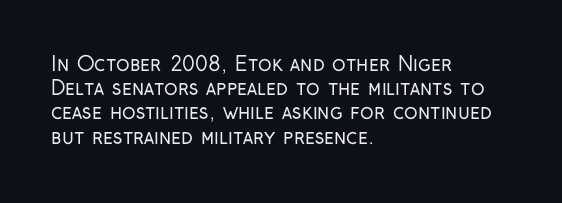
Tall strokes in this sample are plumb rather than angled. Decoration check: the copy has no underline. Words appear dense and cohesive because spacing is normal. The typesetter chose a ragged-right arrangement here.
